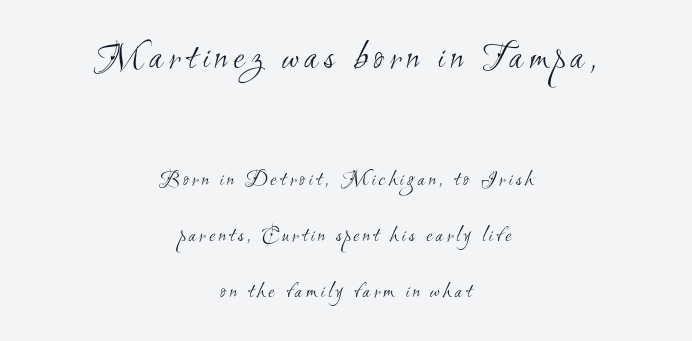
Q: Is the text bold? A: No.
Q: Is the typeface a serif or a sans-serif typeface? A: Sans-serif.
Q: Is the text underlined? A: No.
Q: How is the paragraph aligned? A: Centered.
Q: Is the spacing between lines tight, normal or loose? A: Loose.
Q: Which block of text is set in a larger size, the first (top) or the second (bottom)? A: The first (top) one.
Q: Width (condensed, normal, or wide)? A: Condensed.
Q: Stroke contrast? A: Medium.
Q: x-height? A: Small.
Q: Monospaced? A: No.
